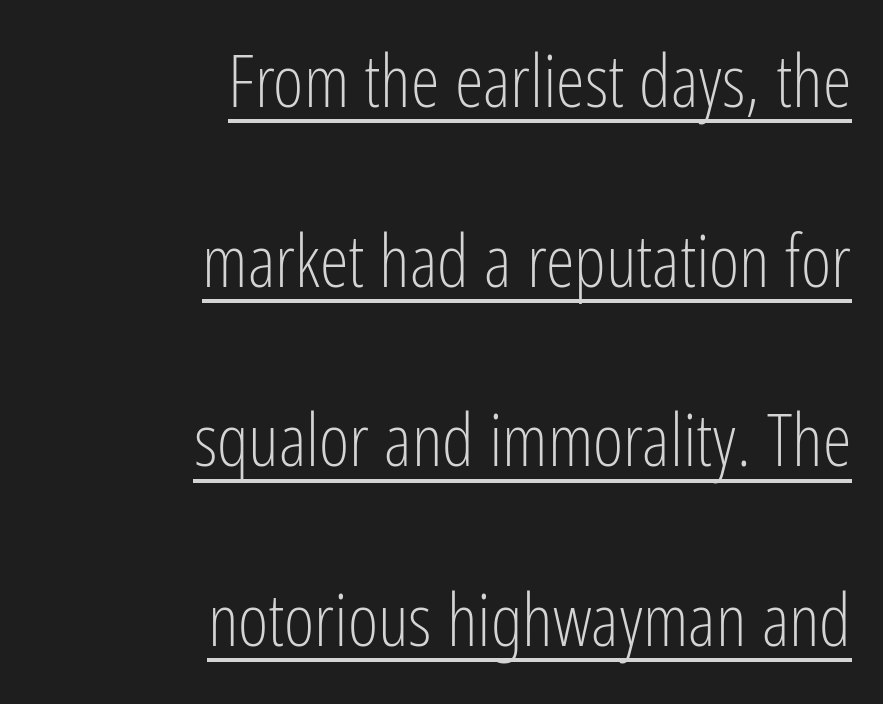
The image shows 73 px light, condensed sans-serif type, upright; set right-aligned, loose line spacing (2.46x), normal letter spacing, underlined; low stroke contrast and a medium x-height.
